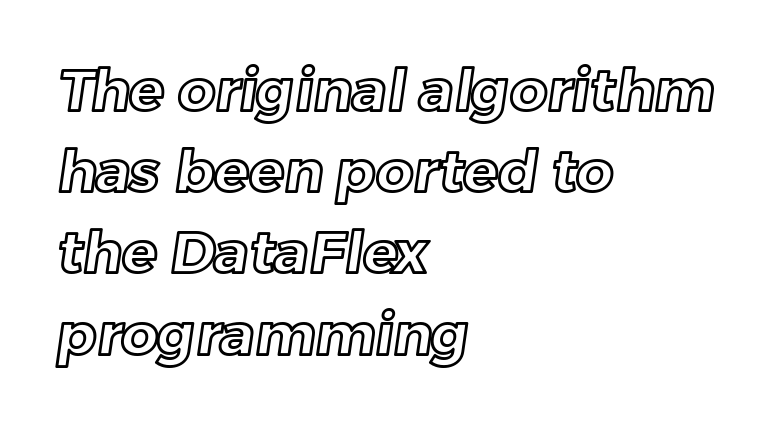
Letter spacing: default. Note the varied advance widths — an 'i' is clearly narrower than an 'm'. Evenly set lines give the paragraph a standard silhouette. Underline: absent. Casual observation: everything's shoved over to the left.
